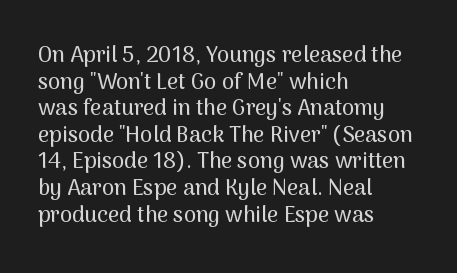
Q: Is the text italic (slanted)? A: No, it is upright.
Q: Is the text underlined? A: No.
Q: How is the paragraph aligned? A: Left-aligned.
Q: Is the spacing between letters normal or unusually wide? A: Normal.
